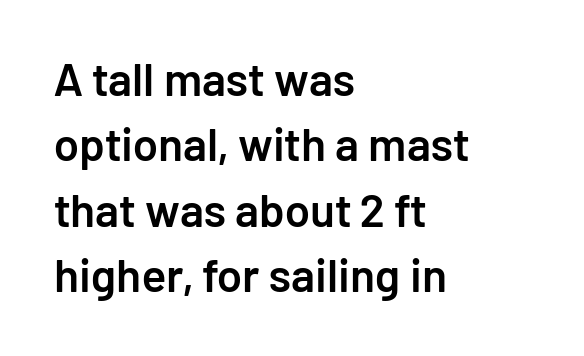
A sans-serif font was chosen for this passage. Rows of type keep a routine distance in the vertical direction. Note the varied advance widths — an 'i' is clearly narrower than an 'm'. The zone under the glyphs is completely vacant. Caption: semibold face, moderately heavy strokes. Letter spacing: default.
